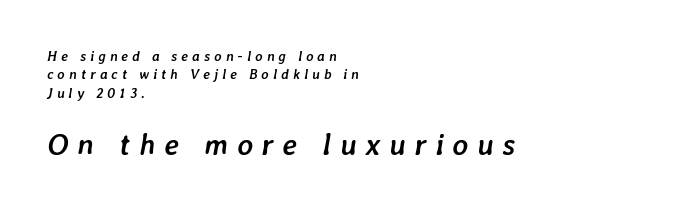
Q: Is the text bold? A: Yes.
Q: Is the text italic (slanted)? A: Yes, it leans right by about 7 degrees.
Q: Is the text underlined? A: No.
Q: How is the paragraph aligned? A: Left-aligned.
Q: Is the spacing between letters normal or unusually wide? A: Unusually wide.
Q: Is the spacing between lines tight, normal or loose? A: Normal.
Q: Which block of text is set in a larger size, the first (top) or the second (bottom)? A: The second (bottom) one.
Q: Width (condensed, normal, or wide)? A: Normal.
Q: Stroke contrast? A: Low.
Q: x-height? A: Medium.
Q: Monospaced? A: No.
